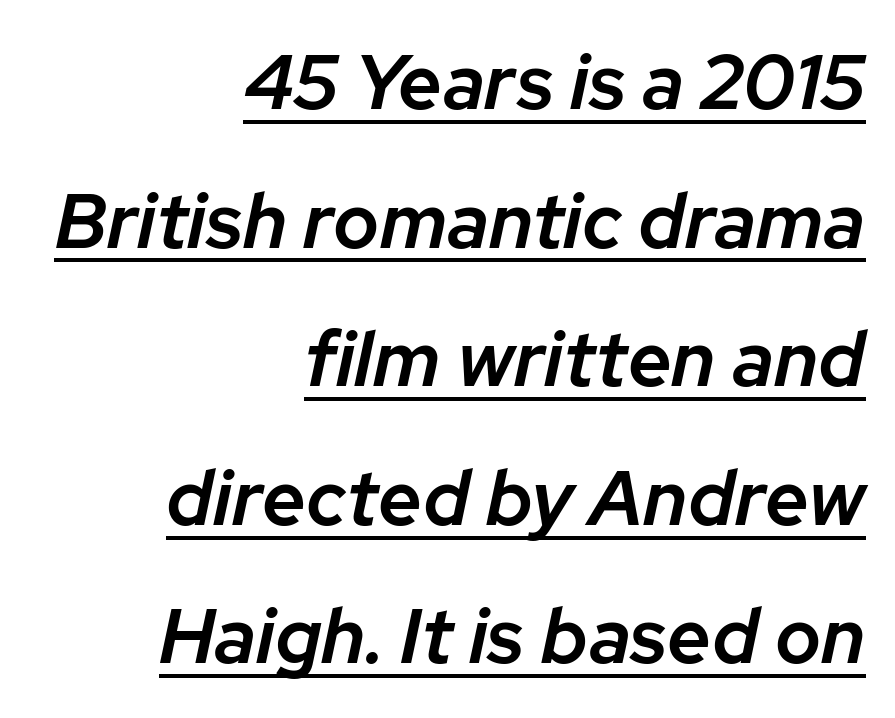
The image shows 77 px semibold type, italic (leaning right); set right-aligned, line spacing 1.8x, normal letter spacing, underlined; low stroke contrast and a medium x-height.
